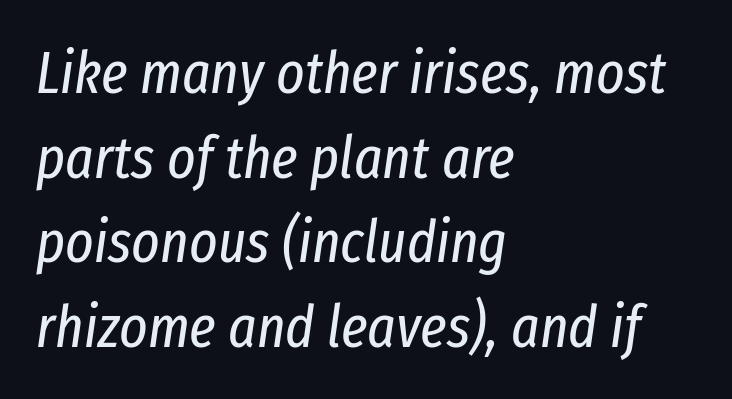
The image shows 60 px regular-weight, condensed type, italic (leaning right); set left-aligned, normal line spacing (1.41x), normal letter spacing, not underlined; low stroke contrast and a medium x-height.
